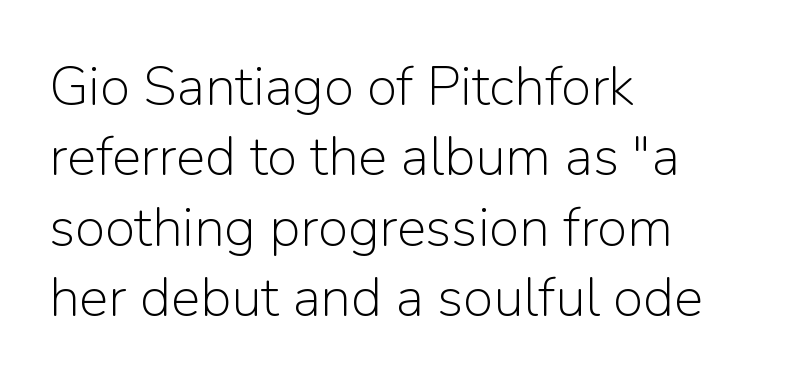
The image shows 55 px light sans-serif type, upright; set left-aligned, normal line spacing (1.28x), normal letter spacing, not underlined; low stroke contrast and a medium x-height.
